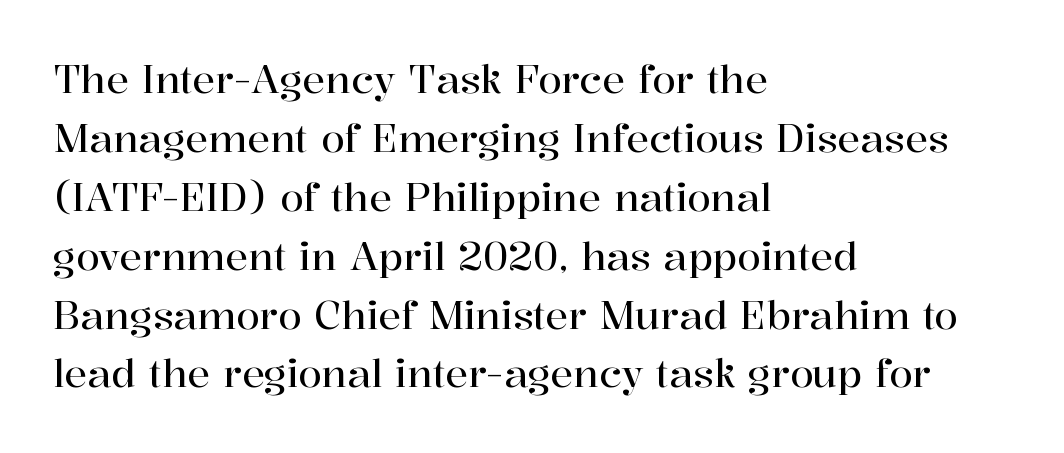
Short note: letters normally spaced. No italicization has been applied; the sample stays upright. Whoever set this chose a conventional vertical rhythm. The lines in this sample share a left origin and differ only in where they stop. A serif font was chosen for this passage. Lines of text with bare space underneath.
